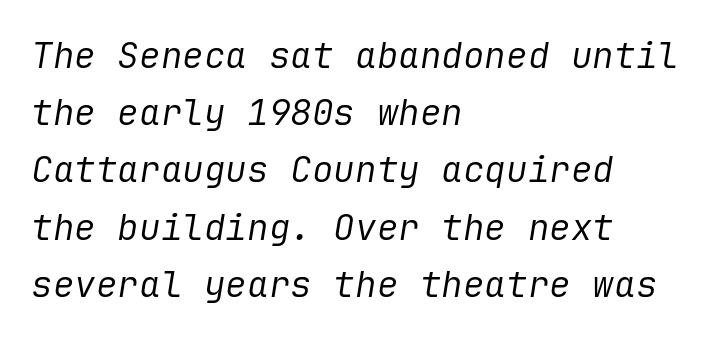
Nothing unusual about the tracking: characters are spaced as the font intends. Every character sits at an angle, as italics do. Is the block centered? No — it sits flush against the left margin. On a weight scale, this lands at 450 or below. No word sits above an underline. Whoever set this chose a conventional vertical rhythm.
